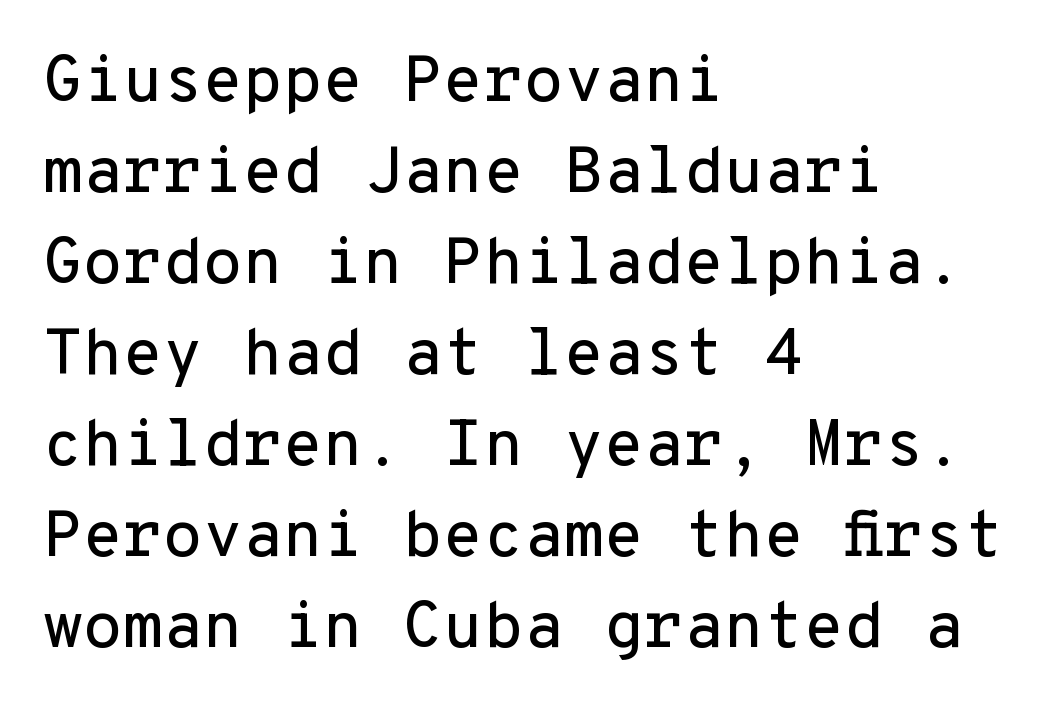
{"serif": "no", "italic": "no", "width": "normal", "stroke_contrast": "low", "x_height": "medium", "monospaced": "yes", "underline": "no", "align": "left", "line_spacing": "normal", "line_spacing_ratio": 1.4, "letter_spacing": "normal", "letter_spacing_em": 0.0, "glyph_px": 65}
